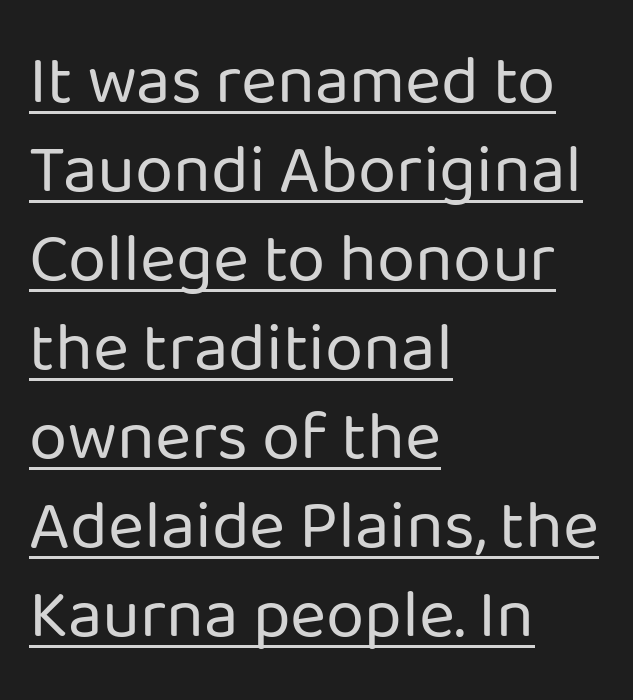
The image shows 69 px regular-weight sans-serif type, upright; set left-aligned, normal line spacing (1.29x), normal letter spacing, underlined; low stroke contrast and a medium x-height.
